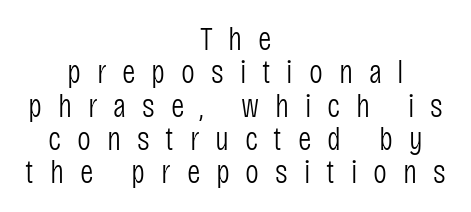
The image shows 33 px light, condensed sans-serif type, upright; set centered, tight line spacing (1.01x), unusually wide letter spacing (+0.48 em), not underlined; low stroke contrast and a large x-height.
